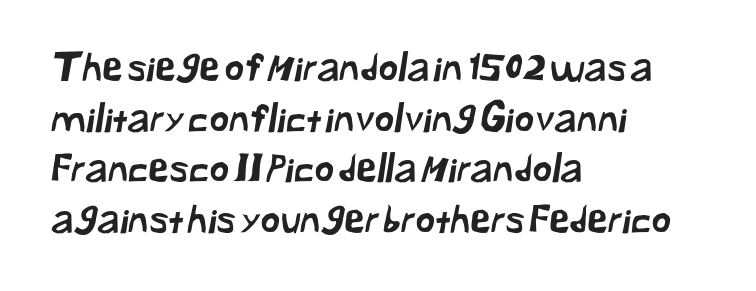
The designer went with a sans here, leaving each stem footless. Where is the straight margin? On the left. The letters advance in unequal steps, a hallmark of proportional type. This rendering features lettering with no underline.
